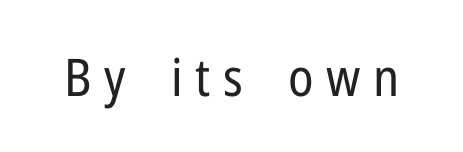
The image shows 52 px regular-weight, condensed sans-serif type, upright; set unusually wide letter spacing (+0.24 em), not underlined; low stroke contrast and a medium x-height.
